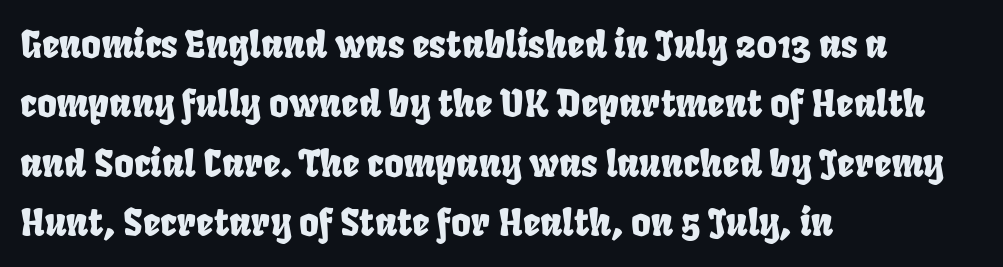
Q: Is the typeface a serif or a sans-serif typeface? A: Sans-serif.
Q: Is the text underlined? A: No.
Q: How is the paragraph aligned? A: Left-aligned.
Q: Is the spacing between letters normal or unusually wide? A: Normal.
Q: Is the spacing between lines tight, normal or loose? A: Normal.
Q: Width (condensed, normal, or wide)? A: Condensed.
Q: Stroke contrast? A: Low.
Q: x-height? A: Large.
Q: Monospaced? A: No.
